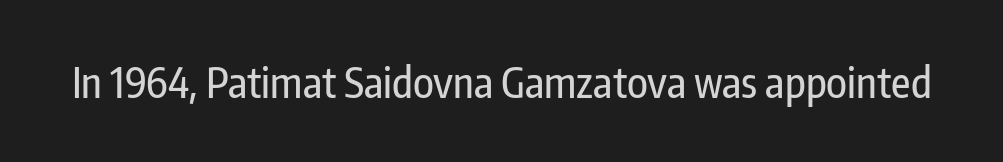
The image shows 42 px condensed sans-serif type, upright; set normal letter spacing, not underlined; low stroke contrast and a medium x-height.
